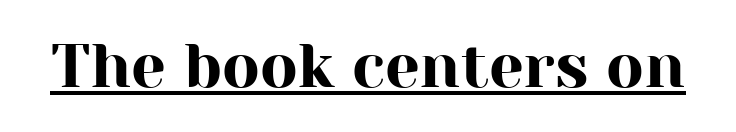
These lines keep a tight, regular rhythm from letter to letter. Spacing verdict: proportional, widths tailored to each character. Underlined type. Posture: vertical.
